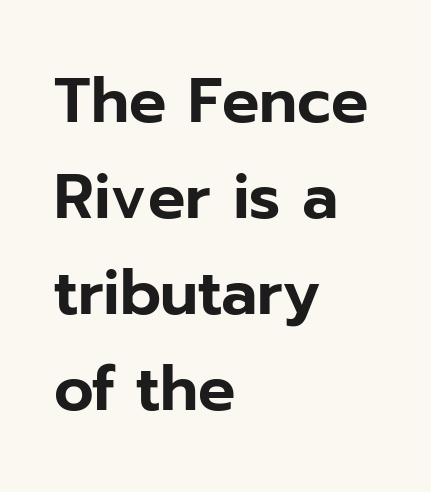
Interline gaps are of average width in this sample. The designer went with a sans here, leaving each stem footless. Underlining? Definitely not there. The font's upright variant was chosen for this text.
